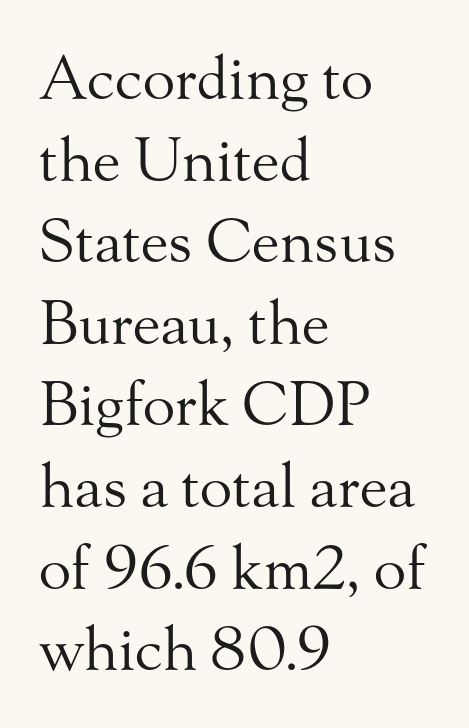
Ascenders rise straight up at ninety degrees. Horizontal bands of white between lines are of average thickness. This sample is left-justified, so line endings fall wherever the words run out. Yep, those are serifs on the letters. Compared with typical body copy, the letter spacing here is the same. Spacing verdict: proportional, widths tailored to each character.
